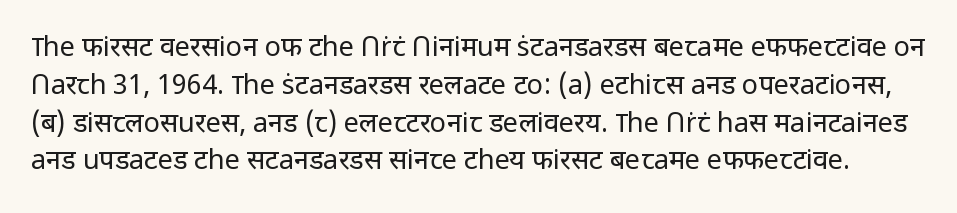
Q: Is the text bold? A: No.
Q: Is the text italic (slanted)? A: No, it is upright.
Q: Is the text underlined? A: No.
Q: Is the spacing between letters normal or unusually wide? A: Normal.
Q: Is the spacing between lines tight, normal or loose? A: Normal.
